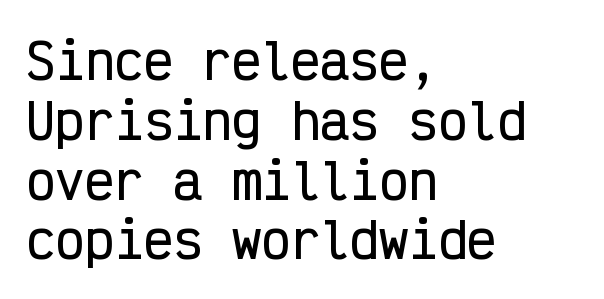
Q: Is the text italic (slanted)? A: No, it is upright.
Q: Is the typeface a serif or a sans-serif typeface? A: Sans-serif.
Q: Is the text underlined? A: No.
Q: How is the paragraph aligned? A: Left-aligned.
Q: Is the spacing between letters normal or unusually wide? A: Normal.
Q: Width (condensed, normal, or wide)? A: Condensed.
Q: Stroke contrast? A: Low.
Q: x-height? A: Medium.
Q: Monospaced? A: Yes.
